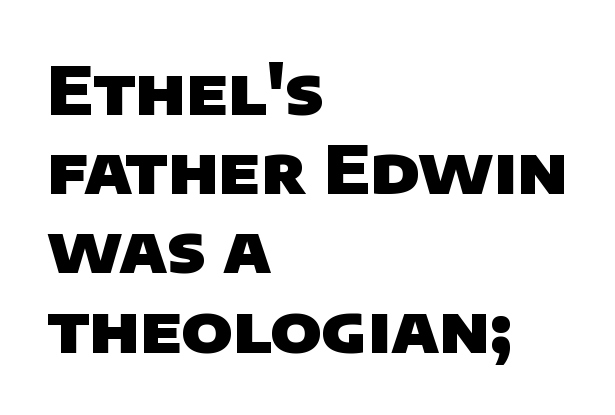
{"serif": "no", "bold": "yes", "weight": "heavy", "width": "normal", "stroke_contrast": "low", "x_height": "large", "monospaced": "no", "underline": "no", "align": "left", "line_spacing_ratio": 1.2, "letter_spacing": "normal", "letter_spacing_em": 0.0, "glyph_px": 66}
